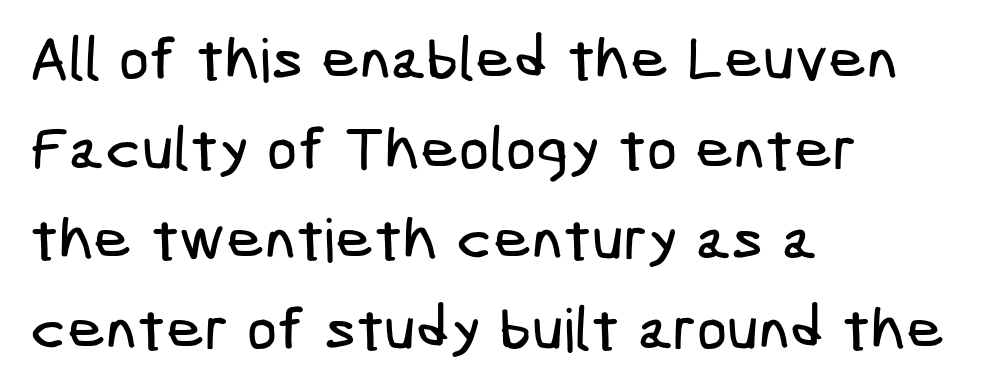
The image shows 60 px condensed sans-serif type; set left-aligned, normal line spacing (1.5x), normal letter spacing, not underlined; low stroke contrast and a medium x-height.
